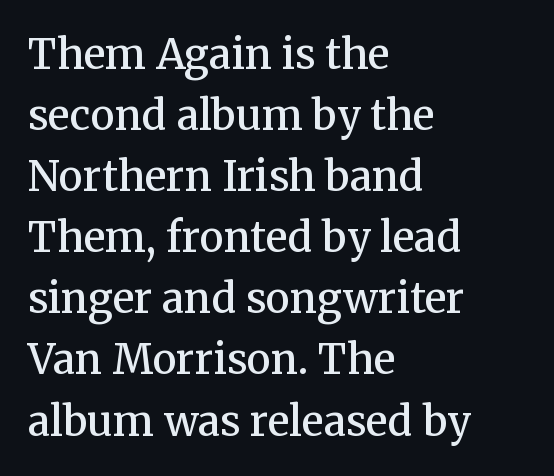
Successive baselines arrive at the customary interval. Horizontal alignment here is leftward, the default for most running prose. Weight: semibold (demi). Lines of text with bare space underneath. Varying glyph widths throughout — classic text-font behaviour.
